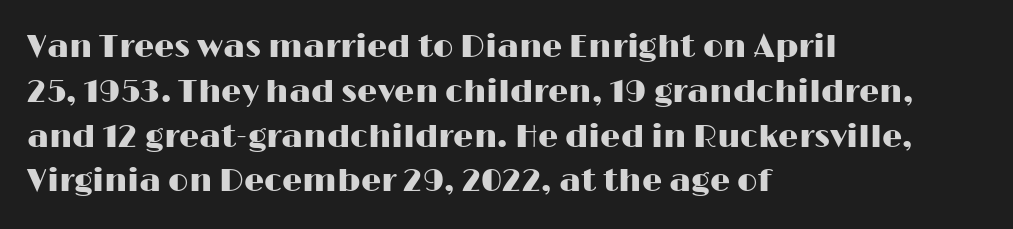
Rule under the text: the space is simply empty. The rendering uses natural spacing where letterforms have individual widths. The lettering stays uniformly vertical, giving the passage a roman look. The letters sit at their default tracking, neither squeezed nor spread. Notice how descenders clear the ascenders below comfortably — that's standard leading. The setting favours the left margin, as ordinary paragraphs usually do.
